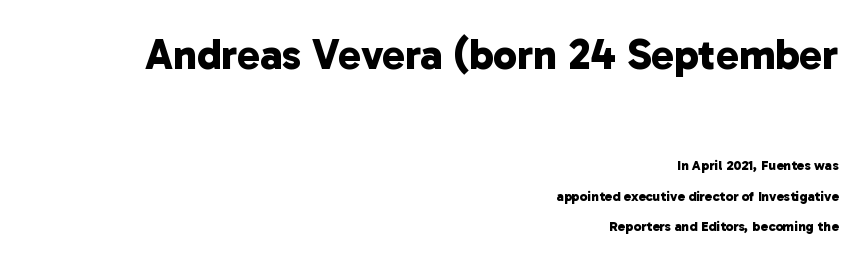
The image shows 43 px bold sans-serif type; set right-aligned, loose line spacing (2.18x), normal letter spacing, not underlined; the first (top) block is 3.07x larger; low stroke contrast and a medium x-height.
